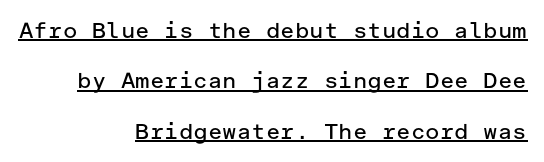
The image shows 22 px text type, upright; set right-aligned, loose line spacing (2.29x), normal letter spacing, underlined.
